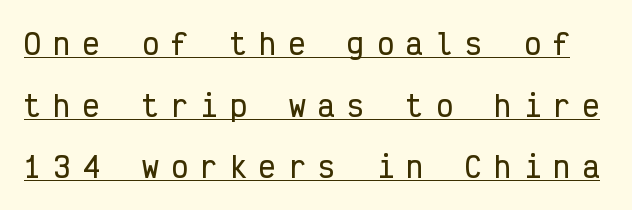
Q: Is the text italic (slanted)? A: No, it is upright.
Q: Is the typeface a serif or a sans-serif typeface? A: Sans-serif.
Q: Is the text underlined? A: Yes.
Q: Is the spacing between letters normal or unusually wide? A: Unusually wide.
Q: Is the spacing between lines tight, normal or loose? A: Loose.
Q: Width (condensed, normal, or wide)? A: Condensed.
Q: Stroke contrast? A: Low.
Q: x-height? A: Medium.
Q: Monospaced? A: Yes.
